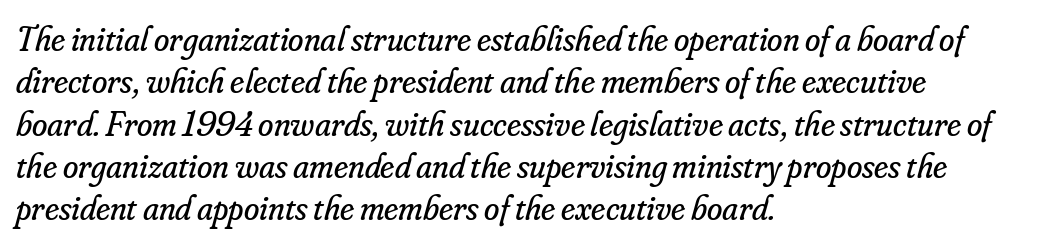
The face used here is proportionally spaced, like ordinary book or web type. The horizontal fit of the characters is conventional and even. The strokes carry an ordinary text weight at most. Check where the strokes stop: tiny serifs finish them off. The compositor pushed each line to the left boundary. The face used here has a pronounced slope to its letters.
